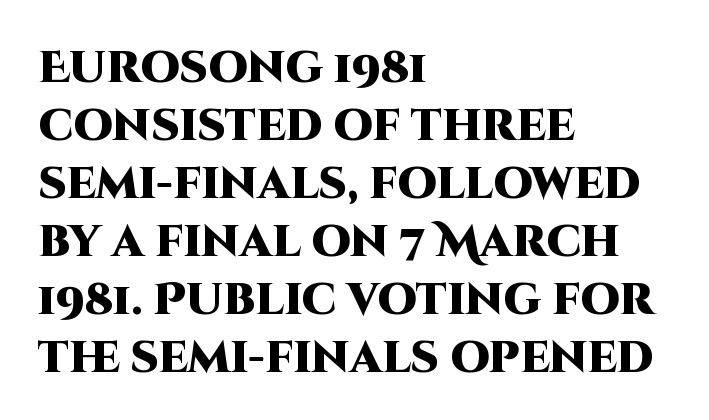
The image shows 44 px heavy sans-serif type, upright; set left-aligned, normal line spacing (1.32x), normal letter spacing, not underlined; high stroke contrast and a large x-height.
